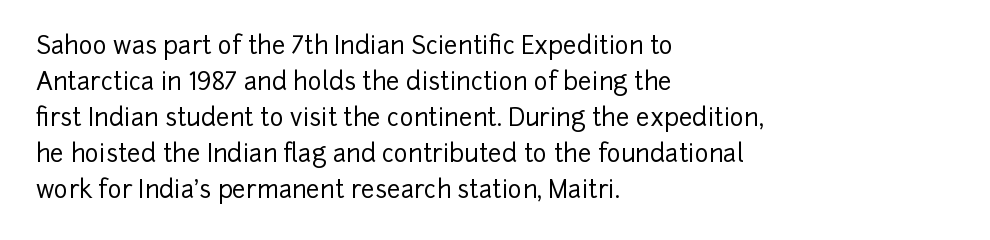
The image shows 24 px text type, upright; set left-aligned, normal line spacing (1.5x), normal letter spacing, not underlined.
